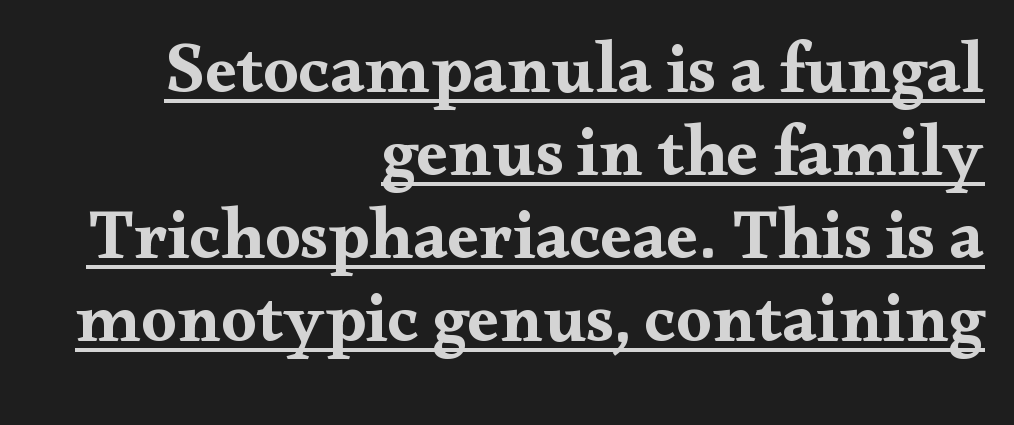
{"serif": "yes", "italic": "no", "bold": "yes", "weight": "bold", "width": "wide", "stroke_contrast": "medium", "x_height": "small", "monospaced": "no", "underline": "yes", "align": "right", "line_spacing_ratio": 1.17, "letter_spacing": "normal", "letter_spacing_em": 0.0, "glyph_px": 71}
